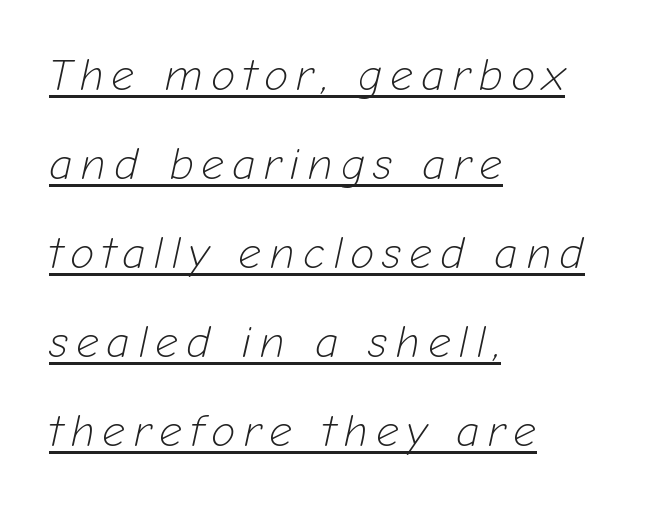
Varying glyph widths throughout — classic text-font behaviour. The block of text is sparse from top to bottom, with ample space between rows. Underlining? Definitely there. The typeface has the unassuming heft of standard copy or less.
